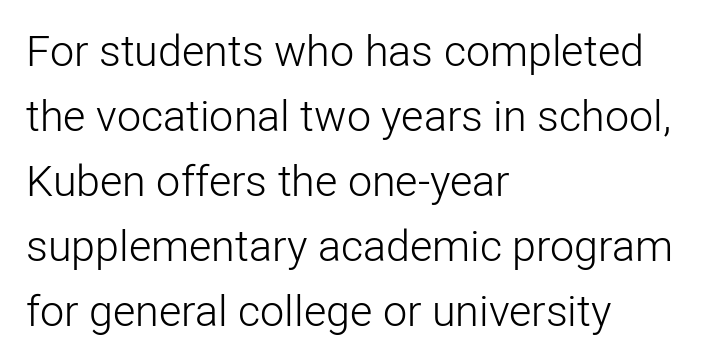
The passage shown has conventional tracking throughout. Here the designer chose a conventional face with non-uniform glyph widths. No heavy texture on the line: the type isn't bold. The lines sit at an ordinary, default distance from one another.
